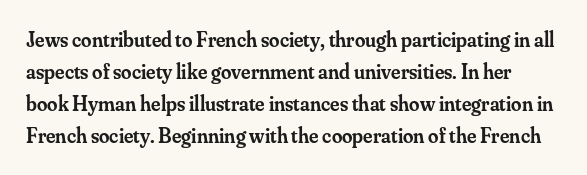
{"italic": "no", "bold": "semi", "underline": "no", "line_spacing": "normal", "line_spacing_ratio": 1.52, "letter_spacing": "normal", "letter_spacing_em": 0.0, "glyph_px": 21}
